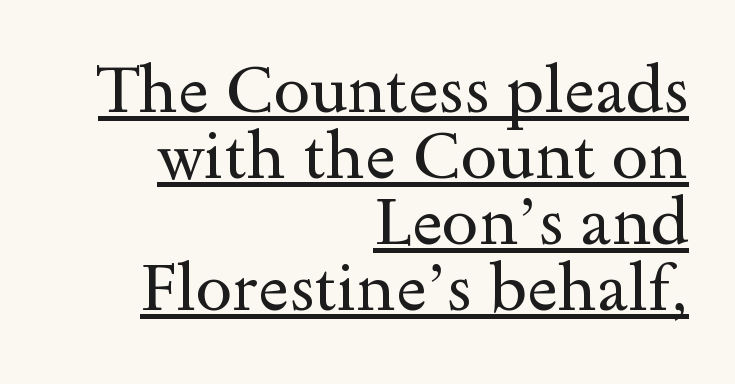
The image shows 66 px regular-weight, wide serif type, upright; set right-aligned, tight line spacing (1.0x), normal letter spacing, underlined; a small x-height.
